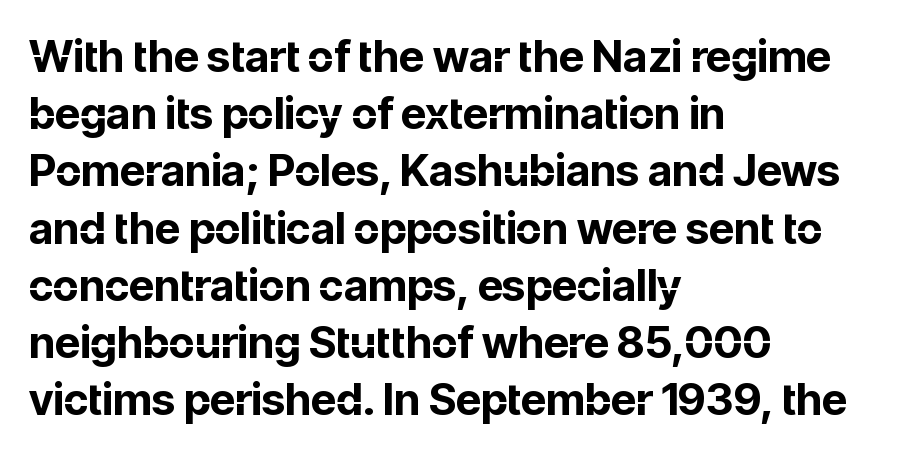
Q: Is the text bold? A: Yes.
Q: Is the text italic (slanted)? A: No, it is upright.
Q: Is the typeface a serif or a sans-serif typeface? A: Sans-serif.
Q: Is the text underlined? A: No.
Q: How is the paragraph aligned? A: Left-aligned.
Q: Is the spacing between letters normal or unusually wide? A: Normal.
Q: Is the spacing between lines tight, normal or loose? A: Normal.
Q: Width (condensed, normal, or wide)? A: Normal.
Q: Stroke contrast? A: Low.
Q: x-height? A: Medium.
Q: Monospaced? A: No.
